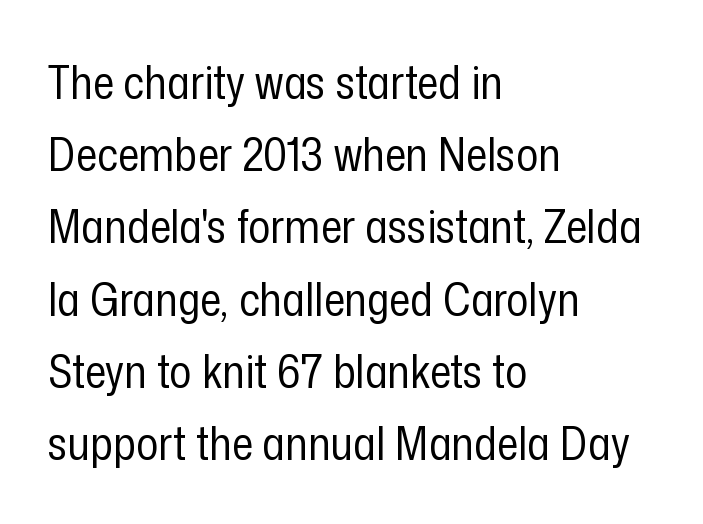
Q: Is the text bold? A: No.
Q: Is the text italic (slanted)? A: No, it is upright.
Q: Is the typeface a serif or a sans-serif typeface? A: Sans-serif.
Q: Is the text underlined? A: No.
Q: How is the paragraph aligned? A: Left-aligned.
Q: Is the spacing between letters normal or unusually wide? A: Normal.
Q: Is the spacing between lines tight, normal or loose? A: Normal.
Q: Width (condensed, normal, or wide)? A: Condensed.
Q: Stroke contrast? A: Low.
Q: x-height? A: Medium.
Q: Monospaced? A: No.
